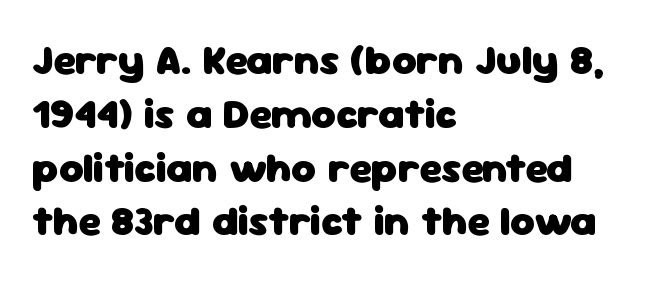
{"serif": "no", "italic": "no", "bold": "yes", "weight": "heavy", "width": "normal", "stroke_contrast": "low", "x_height": "medium", "monospaced": "no", "underline": "no", "align": "left", "line_spacing": "normal", "line_spacing_ratio": 1.28, "letter_spacing": "normal", "letter_spacing_em": 0.0, "glyph_px": 42}
